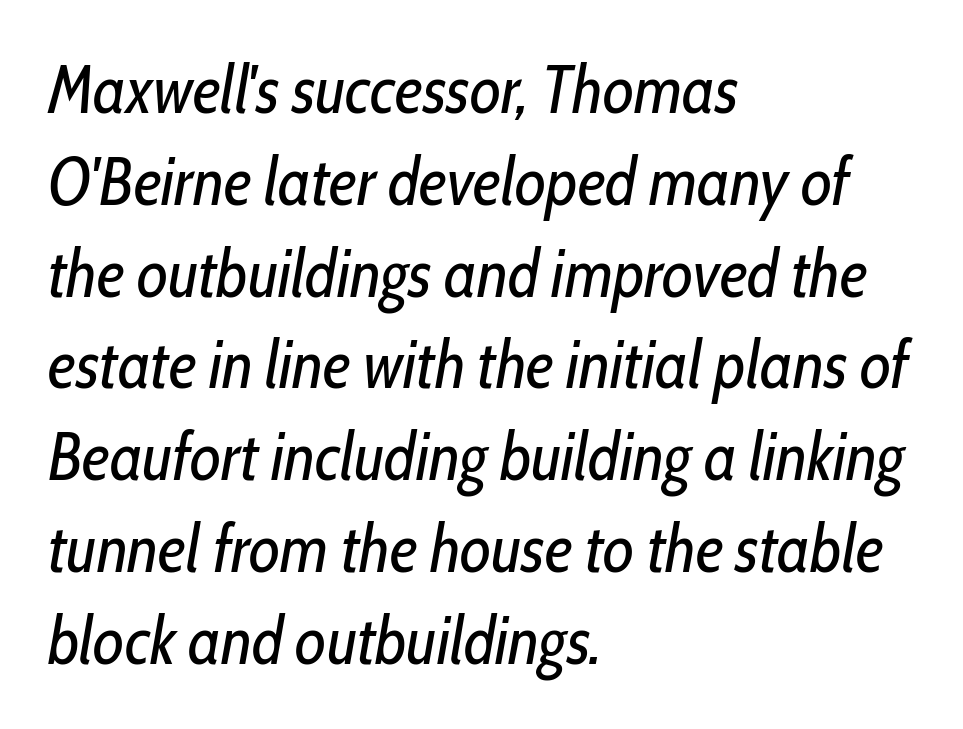
The image shows 67 px regular-weight, condensed type, italic (leaning right); set left-aligned, normal line spacing (1.37x), normal letter spacing, not underlined; low stroke contrast and a medium x-height.
